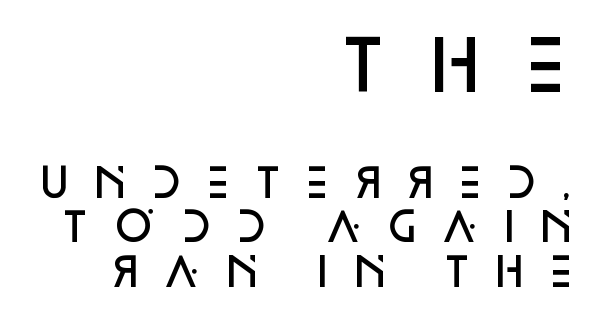
Spacing verdict: proportional, widths tailored to each character. Line spacing here is tight. Larger block? The one above; the one below is distinctly smaller. The string is rendered with underlining switched off. These lines are set flush right with a ragged left edge.
